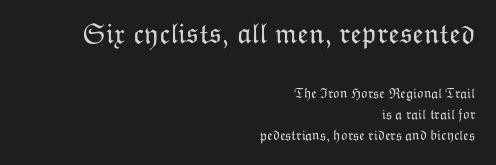
The image shows 29 px light type, upright; set right-aligned, normal line spacing (1.48x), normal letter spacing, not underlined; the first (top) block is 2.07x larger; low stroke contrast and a medium x-height.
